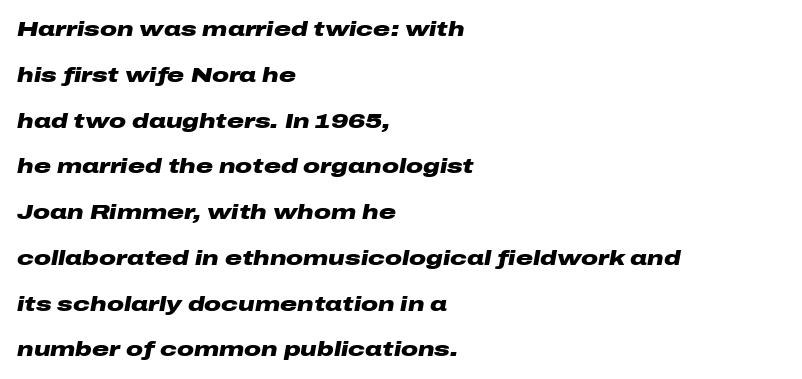
The image shows 21 px bold type, italic (leaning right); set left-aligned, loose line spacing (2.18x), normal letter spacing, not underlined.
